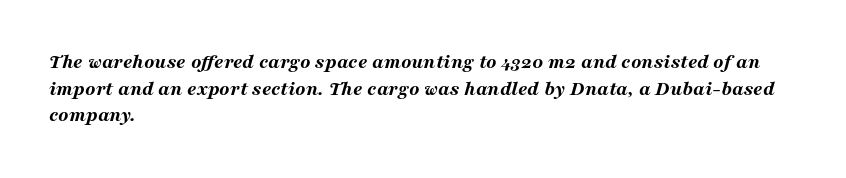
The image shows 21 px bold type, italic (leaning right); set left-aligned, normal line spacing (1.27x), normal letter spacing, not underlined.
